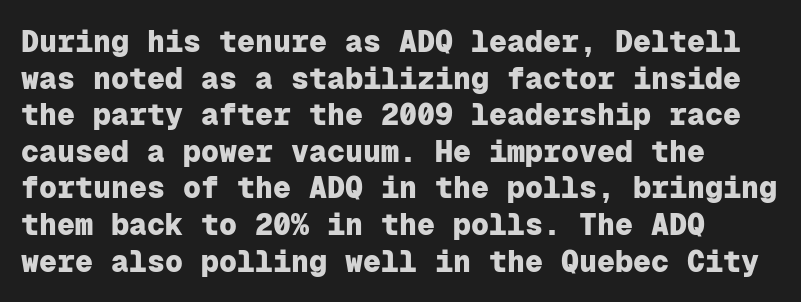
The image shows 30 px heavy sans-serif type, upright, monospaced; set line spacing 1.22x, normal letter spacing, not underlined; low stroke contrast and a medium x-height.
